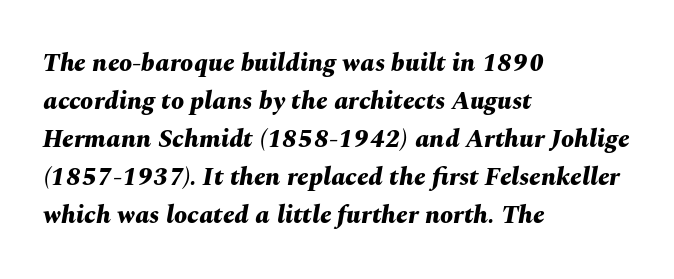
The image shows 26 px bold type, italic (leaning right); set left-aligned, normal line spacing (1.46x), normal letter spacing, not underlined.
